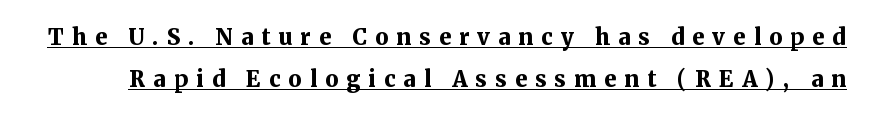
{"italic": "no", "bold": "yes", "underline": "yes", "line_spacing_ratio": 1.89, "letter_spacing": "wide", "letter_spacing_em": 0.37, "glyph_px": 22}
